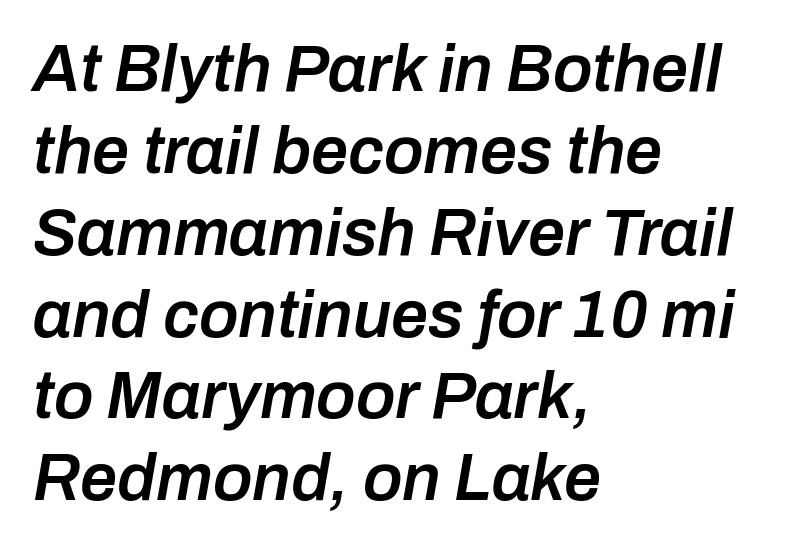
The image shows 66 px semibold type, italic (leaning right); set left-aligned, line spacing 1.24x, normal letter spacing, not underlined; low stroke contrast and a medium x-height.
